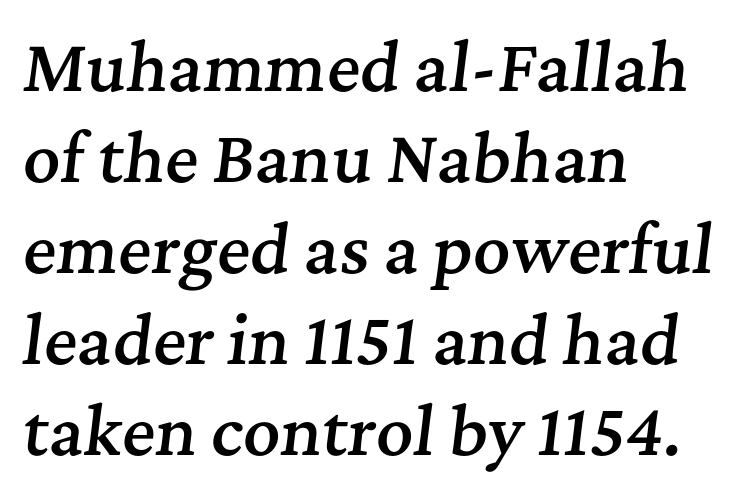
{"serif": "yes", "italic": "yes", "lean": "right", "slant_degrees": 7, "bold": "semi", "weight": "semibold", "width": "normal", "stroke_contrast": "medium", "x_height": "medium", "monospaced": "no", "underline": "no", "align": "left", "line_spacing": "normal", "line_spacing_ratio": 1.42, "letter_spacing": "normal", "letter_spacing_em": 0.0, "glyph_px": 64}
